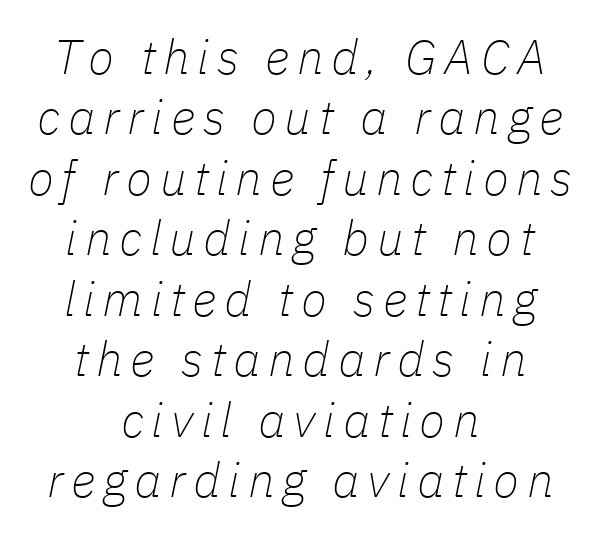
Q: Is the text bold? A: No.
Q: Is the text italic (slanted)? A: Yes, it leans right by about 11 degrees.
Q: Is the text underlined? A: No.
Q: How is the paragraph aligned? A: Centered.
Q: Is the spacing between lines tight, normal or loose? A: Normal.
Q: Width (condensed, normal, or wide)? A: Normal.
Q: Stroke contrast? A: Low.
Q: x-height? A: Medium.
Q: Monospaced? A: No.
